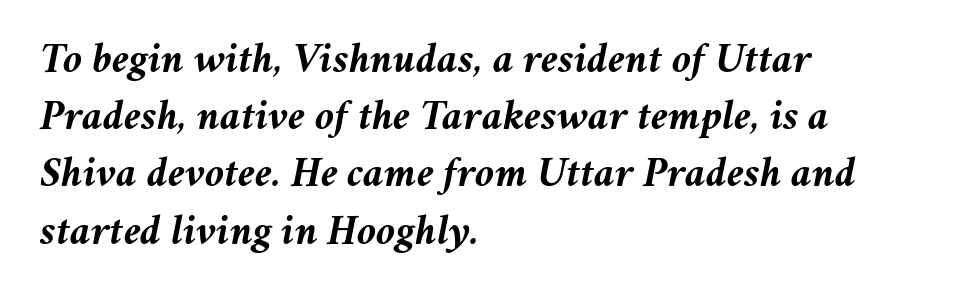
The image shows 44 px semibold type, italic (leaning right); set left-aligned, normal line spacing (1.3x), normal letter spacing, not underlined; medium stroke contrast and a medium x-height.
